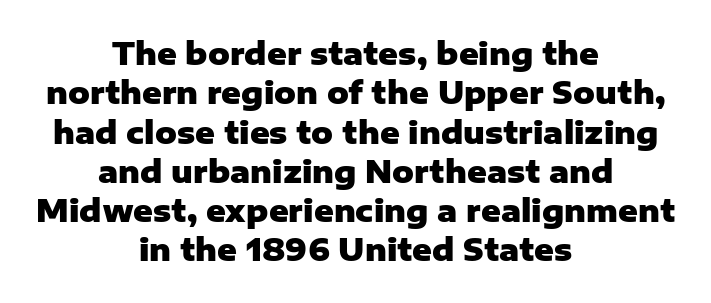
{"serif": "no", "italic": "no", "bold": "yes", "weight": "heavy", "width": "normal", "stroke_contrast": "low", "x_height": "medium", "monospaced": "no", "underline": "no", "align": "center", "line_spacing": "normal", "line_spacing_ratio": 1.31, "letter_spacing": "normal", "letter_spacing_em": 0.0, "glyph_px": 30}
